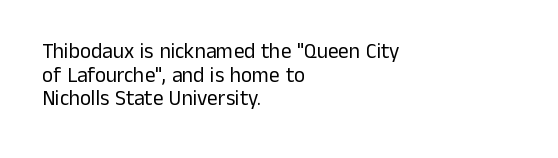
Q: Is the text bold? A: No.
Q: Is the text italic (slanted)? A: No, it is upright.
Q: Is the text underlined? A: No.
Q: How is the paragraph aligned? A: Left-aligned.
Q: Is the spacing between letters normal or unusually wide? A: Normal.
Q: Is the spacing between lines tight, normal or loose? A: Tight.
